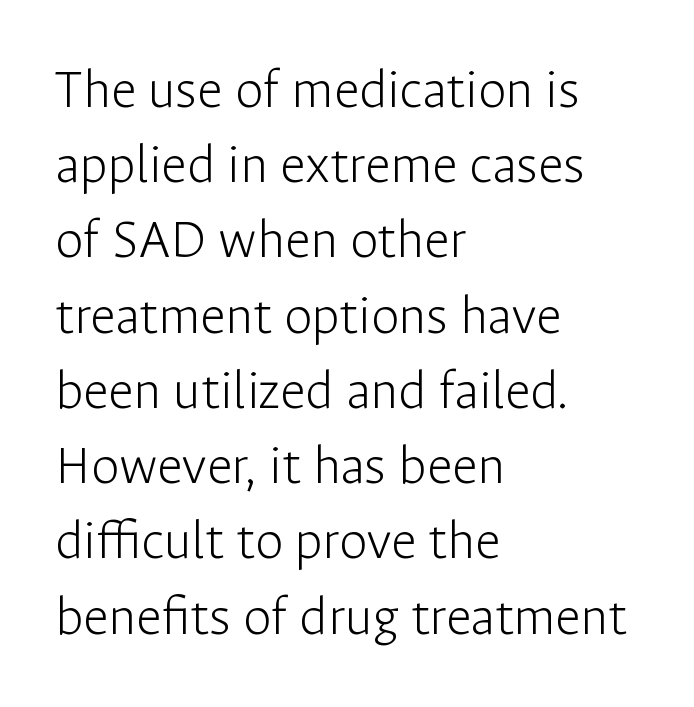
The image shows 57 px light sans-serif type, upright; set left-aligned, normal line spacing (1.32x), normal letter spacing, not underlined; low stroke contrast and a medium x-height.
